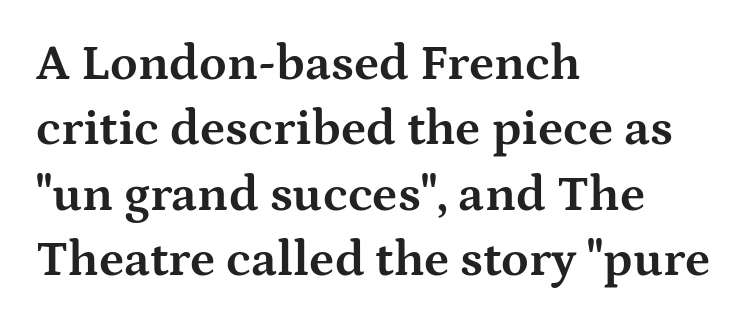
Vertically, the passage feels balanced, rows spaced as you'd expect. The glyphs in this specimen are seriffed. As a designer I'd log this as weight 700, bold. Proportional: the letters do not fall into vertical columns.
